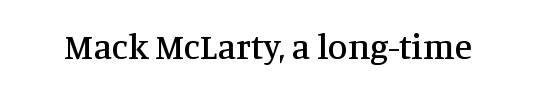
{"serif": "yes", "italic": "no", "width": "normal", "stroke_contrast": "medium", "x_height": "large", "monospaced": "no", "underline": "no", "letter_spacing": "normal", "letter_spacing_em": 0.0, "glyph_px": 36}
